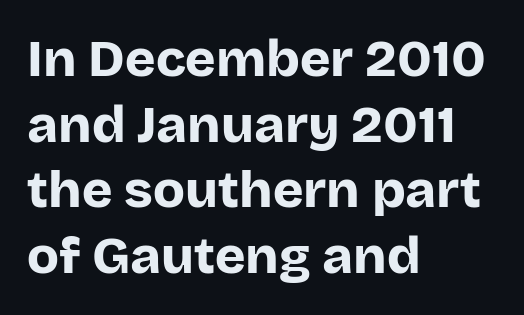
{"serif": "no", "italic": "no", "bold": "yes", "weight": "bold", "width": "normal", "stroke_contrast": "low", "x_height": "large", "monospaced": "no", "underline": "no", "align": "left", "line_spacing": "normal", "line_spacing_ratio": 1.26, "letter_spacing": "normal", "letter_spacing_em": 0.0, "glyph_px": 52}
